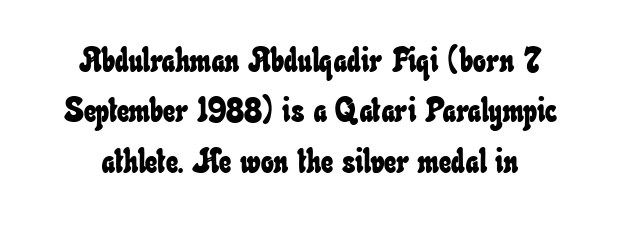
Q: Is the text underlined? A: No.
Q: Is the spacing between letters normal or unusually wide? A: Normal.
Q: Is the spacing between lines tight, normal or loose? A: Normal.
Q: Width (condensed, normal, or wide)? A: Condensed.
Q: Stroke contrast? A: Low.
Q: x-height? A: Small.
Q: Monospaced? A: No.
